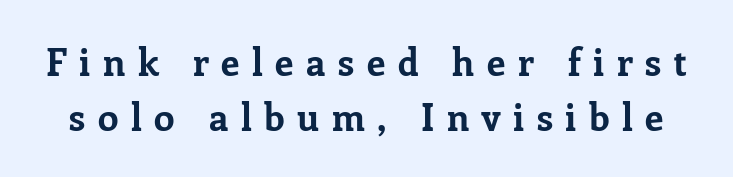
{"serif": "yes", "italic": "no", "bold": "yes", "weight": "bold", "width": "normal", "stroke_contrast": "low", "x_height": "medium", "monospaced": "no", "underline": "no", "line_spacing": "normal", "line_spacing_ratio": 1.48, "letter_spacing": "wide", "letter_spacing_em": 0.34, "glyph_px": 37}
